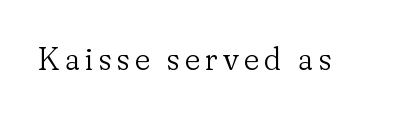
{"serif": "yes", "italic": "no", "bold": "no", "weight": "light", "width": "normal", "stroke_contrast": "low", "x_height": "small", "monospaced": "no", "underline": "no", "glyph_px": 32}
